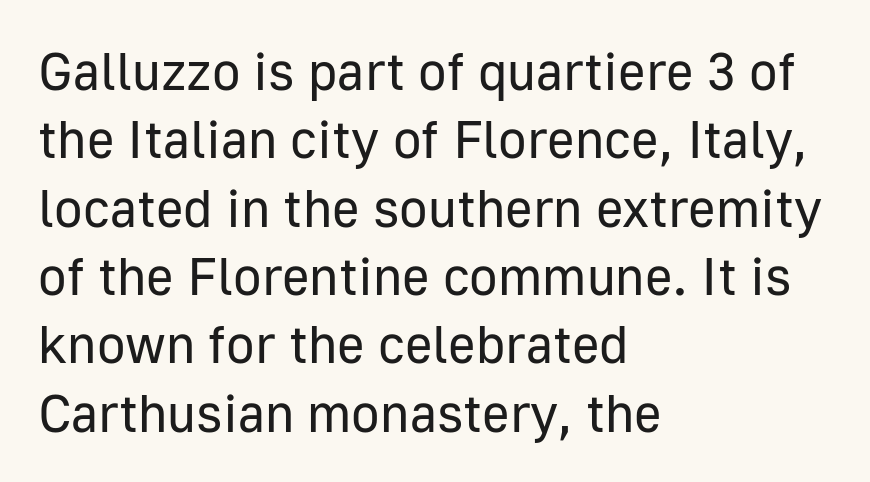
The image shows 53 px regular-weight sans-serif type, upright; set left-aligned, normal line spacing (1.29x), normal letter spacing, not underlined; low stroke contrast and a medium x-height.
